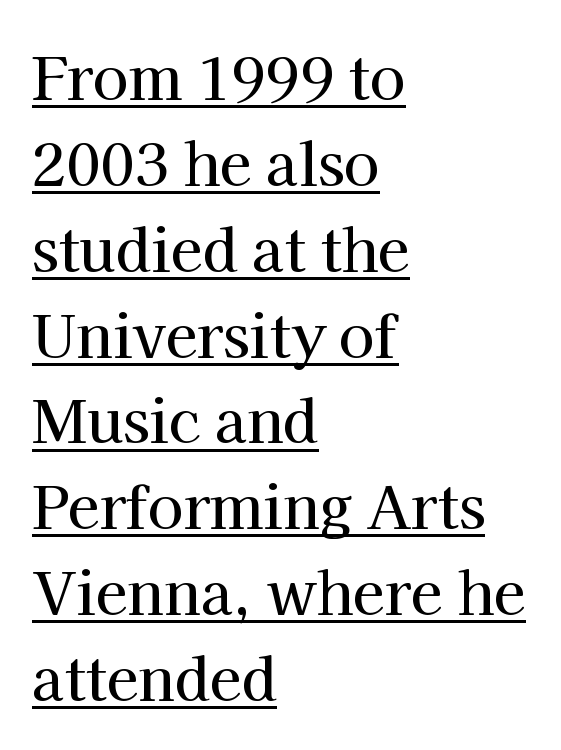
A baseline rule has been typeset under these characters. Reading down the block, your eye returns to a fixed left position each line. The designer went with a serif here, giving each stem small feet. Does the leading feel generous? No, just average.
